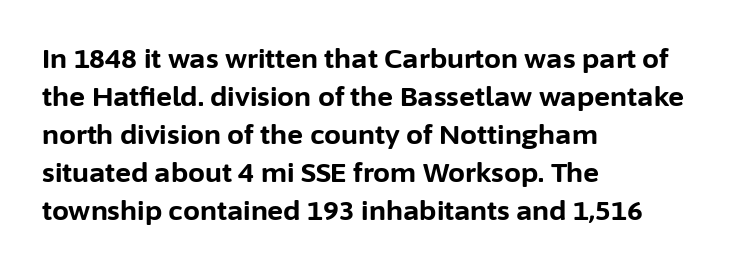
Nothing unusual about the tracking: characters are spaced as the font intends. Glance below the letters and you will spot only blank space. Designer's note — italics off, roman on. Alignment: flush left.
